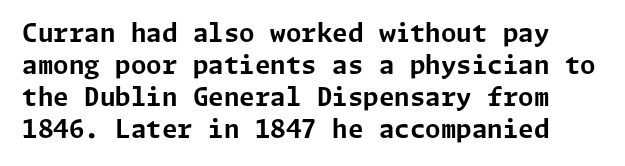
{"italic": "no", "bold": "yes", "underline": "no", "line_spacing": "normal", "line_spacing_ratio": 1.28, "letter_spacing": "normal", "letter_spacing_em": 0.0, "glyph_px": 25}
